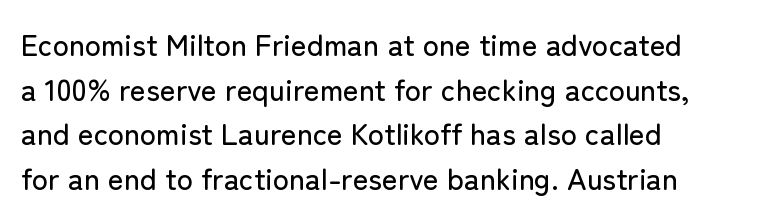
{"serif": "no", "italic": "no", "width": "normal", "stroke_contrast": "low", "x_height": "medium", "monospaced": "no", "underline": "no", "align": "left", "line_spacing": "normal", "line_spacing_ratio": 1.49, "letter_spacing": "normal", "letter_spacing_em": 0.0, "glyph_px": 30}
